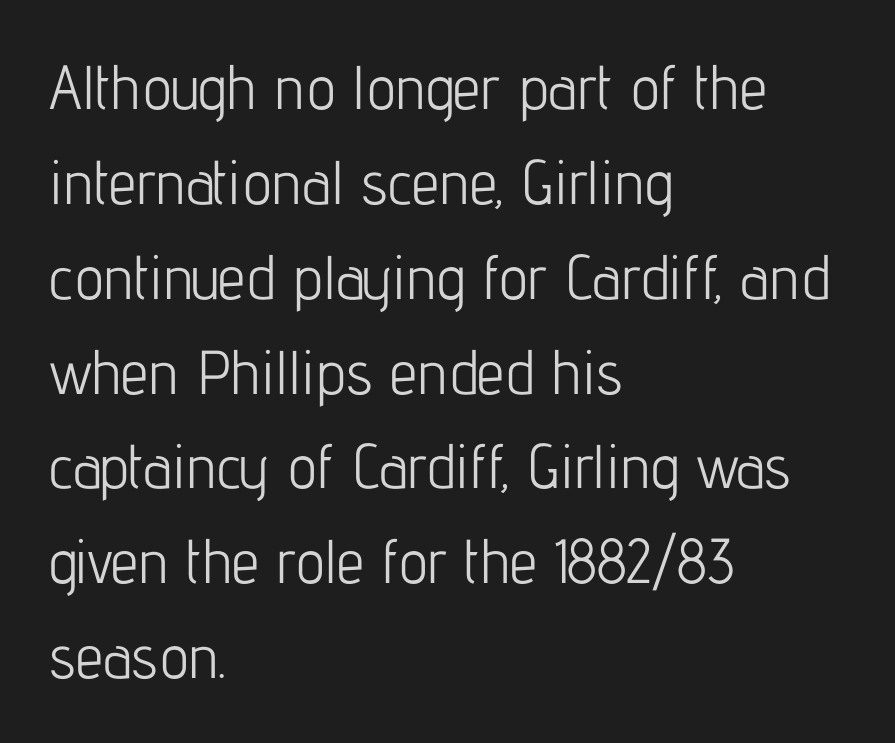
Spacing verdict: proportional, widths tailored to each character. Is the stroke heavy? The answer is a plain regular-or-lighter. This is the regular roman posture of the typeface. The horizontal fit of the characters is conventional and even. These lines are set flush left with a ragged right edge. One glance says typical: line gaps are just what's usual.
